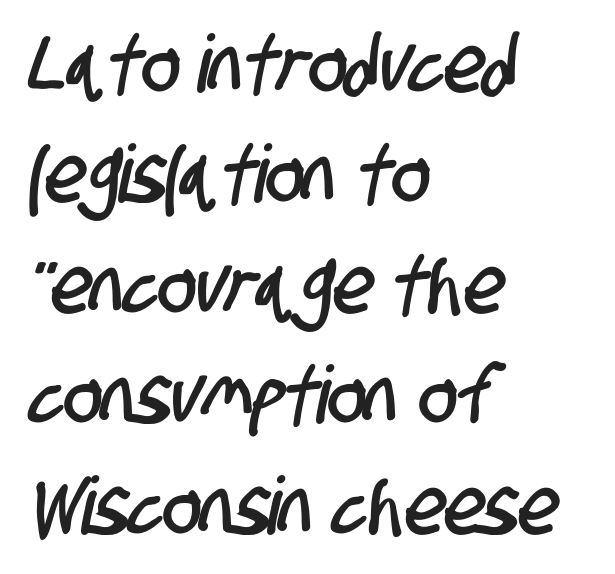
{"serif": "no", "width": "condensed", "stroke_contrast": "low", "x_height": "large", "monospaced": "no", "underline": "no", "align": "left", "line_spacing": "normal", "line_spacing_ratio": 1.38, "letter_spacing": "normal", "letter_spacing_em": 0.0, "glyph_px": 80}
